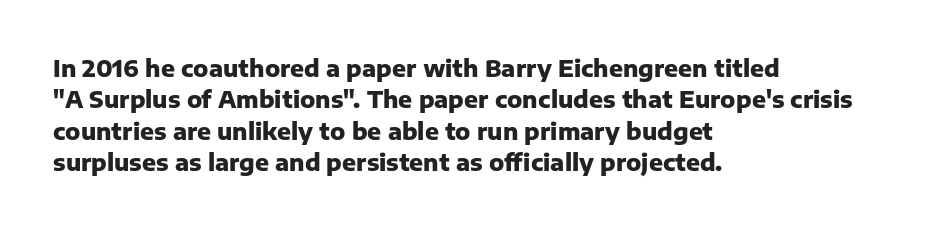
Q: Is the text bold? A: Yes.
Q: Is the text italic (slanted)? A: No, it is upright.
Q: Is the text underlined? A: No.
Q: How is the paragraph aligned? A: Left-aligned.
Q: Is the spacing between letters normal or unusually wide? A: Normal.
Q: Is the spacing between lines tight, normal or loose? A: Normal.
